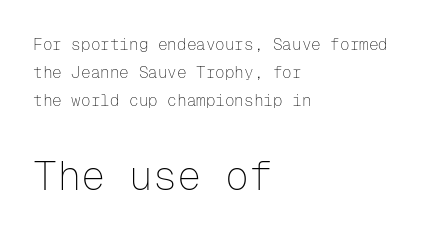
The image shows 40 px thin sans-serif type, upright, monospaced; set left-aligned, line spacing 1.74x, normal letter spacing, not underlined; the second (bottom) block is 2.5x larger; low stroke contrast and a medium x-height.
